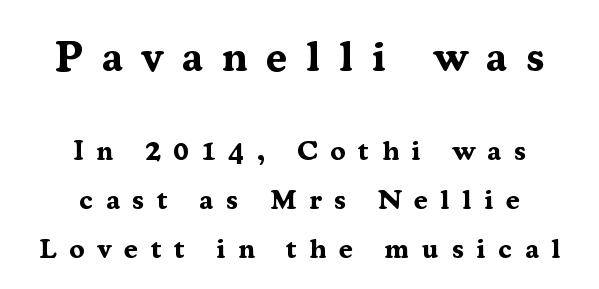
The image shows 42 px bold serif type, upright; set centered, line spacing 1.75x, unusually wide letter spacing (+0.45 em), not underlined; the first (top) block is 1.5x larger; medium stroke contrast and a medium x-height.
